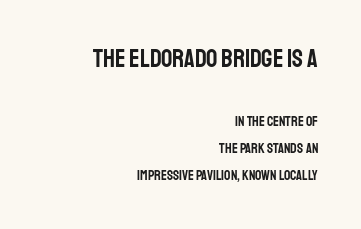
Q: Is the text italic (slanted)? A: No, it is upright.
Q: Is the text underlined? A: No.
Q: How is the paragraph aligned? A: Right-aligned.
Q: Is the spacing between letters normal or unusually wide? A: Normal.
Q: Is the spacing between lines tight, normal or loose? A: Loose.
Q: Which block of text is set in a larger size, the first (top) or the second (bottom)? A: The first (top) one.
